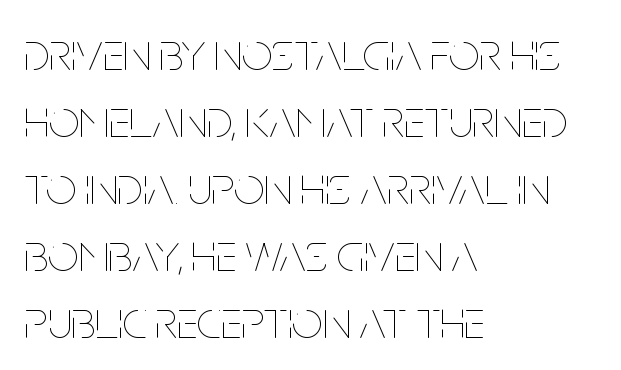
Q: Is the text bold? A: No.
Q: Is the text italic (slanted)? A: No, it is upright.
Q: Is the text underlined? A: No.
Q: How is the paragraph aligned? A: Left-aligned.
Q: Is the spacing between letters normal or unusually wide? A: Normal.
Q: Width (condensed, normal, or wide)? A: Condensed.
Q: Stroke contrast? A: Low.
Q: x-height? A: Large.
Q: Monospaced? A: No.
